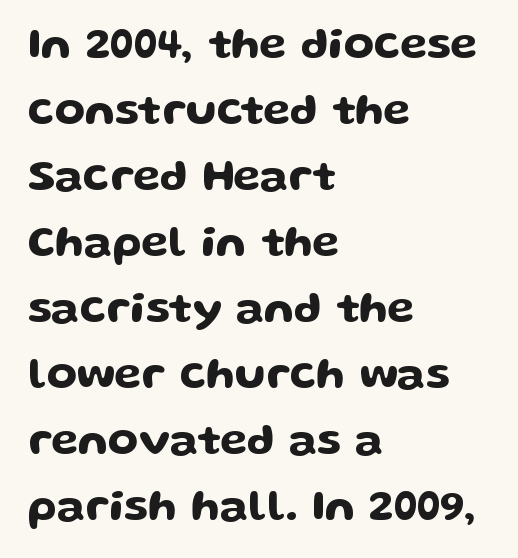
{"serif": "no", "italic": "no", "width": "wide", "stroke_contrast": "low", "x_height": "medium", "monospaced": "no", "underline": "no", "align": "left", "line_spacing": "normal", "line_spacing_ratio": 1.5, "letter_spacing": "normal", "letter_spacing_em": 0.0, "glyph_px": 44}
